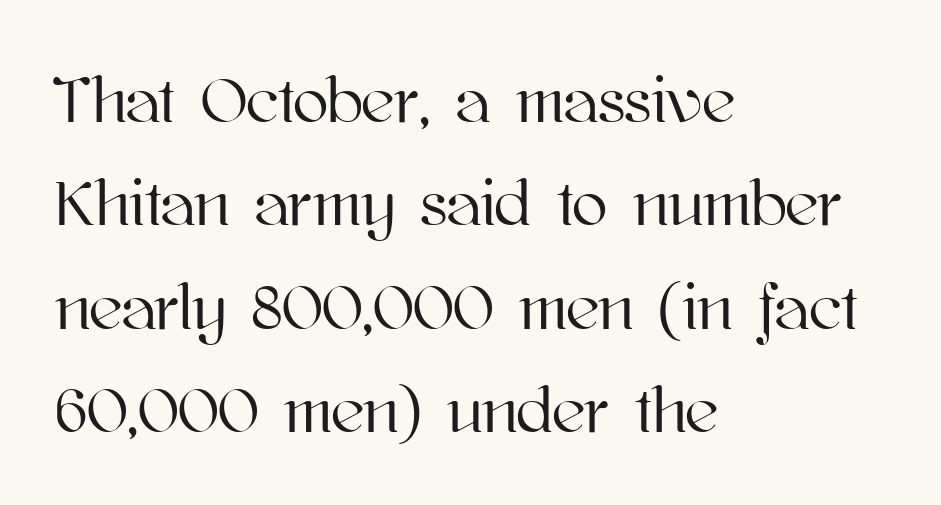
The image shows 65 px text type, upright; set left-aligned, normal line spacing (1.59x), normal letter spacing, not underlined; high stroke contrast and a medium x-height.
